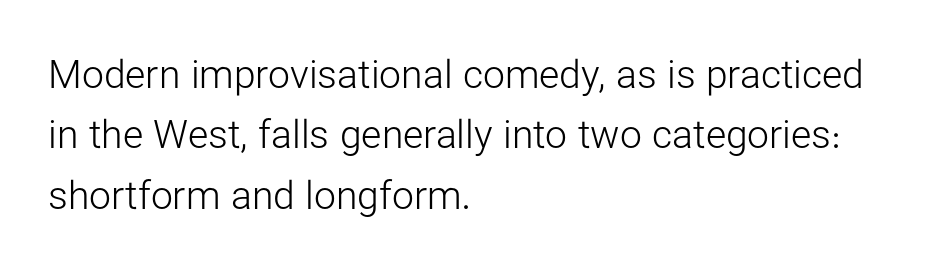
Q: Is the text bold? A: No.
Q: Is the text italic (slanted)? A: No, it is upright.
Q: Is the typeface a serif or a sans-serif typeface? A: Sans-serif.
Q: Is the text underlined? A: No.
Q: How is the paragraph aligned? A: Left-aligned.
Q: Is the spacing between letters normal or unusually wide? A: Normal.
Q: Is the spacing between lines tight, normal or loose? A: Normal.
Q: Width (condensed, normal, or wide)? A: Normal.
Q: Stroke contrast? A: Low.
Q: x-height? A: Medium.
Q: Monospaced? A: No.
